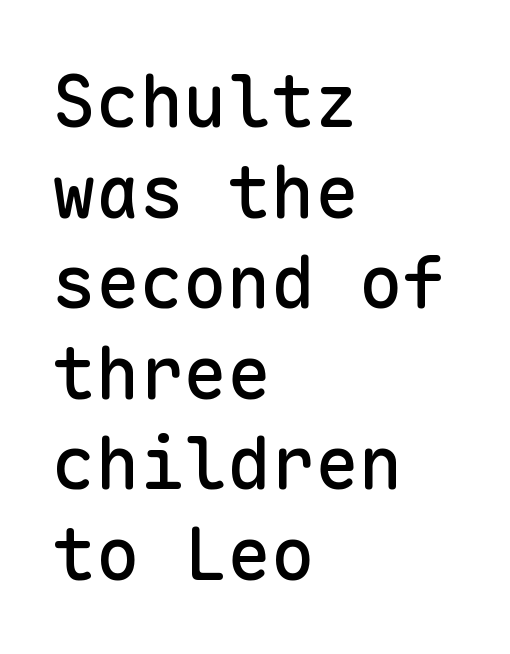
Q: Is the text italic (slanted)? A: No, it is upright.
Q: Is the typeface a serif or a sans-serif typeface? A: Sans-serif.
Q: Is the text underlined? A: No.
Q: How is the paragraph aligned? A: Left-aligned.
Q: Is the spacing between letters normal or unusually wide? A: Normal.
Q: Width (condensed, normal, or wide)? A: Normal.
Q: Stroke contrast? A: Low.
Q: x-height? A: Medium.
Q: Monospaced? A: Yes.
